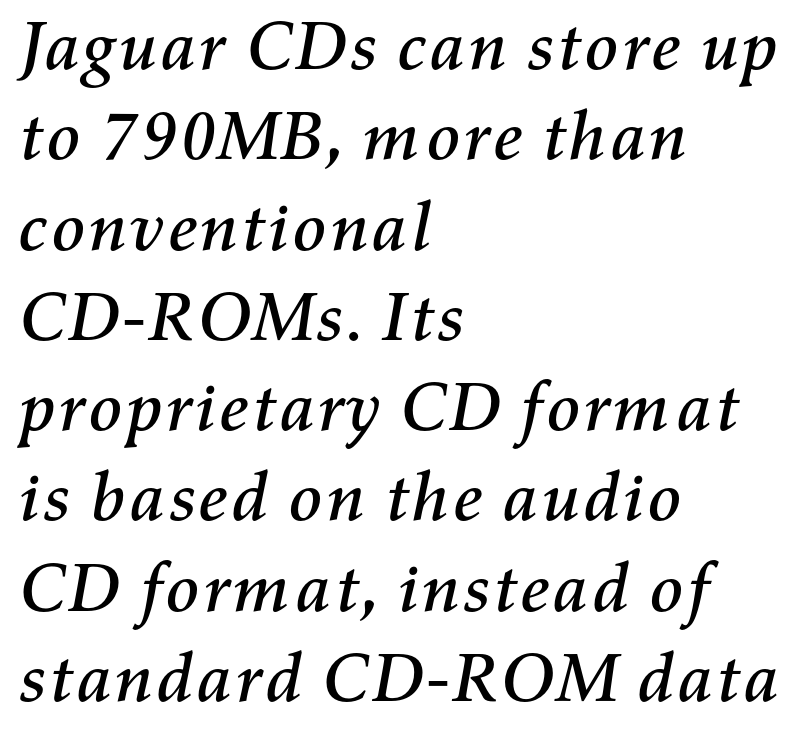
{"italic": "yes", "lean": "right", "slant_degrees": 11, "width": "normal", "stroke_contrast": "medium", "x_height": "medium", "monospaced": "no", "underline": "no", "align": "left", "line_spacing": "normal", "line_spacing_ratio": 1.29, "letter_spacing": "normal", "letter_spacing_em": 0.0, "glyph_px": 70}
